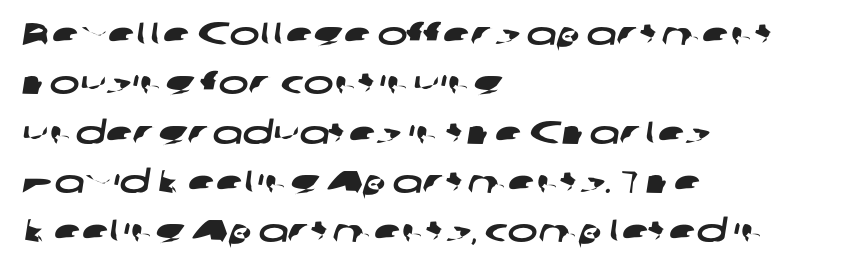
{"serif": "no", "width": "wide", "stroke_contrast": "low", "x_height": "medium", "monospaced": "no", "underline": "no", "align": "left", "line_spacing": "normal", "line_spacing_ratio": 1.54, "letter_spacing": "normal", "letter_spacing_em": 0.0, "glyph_px": 32}
